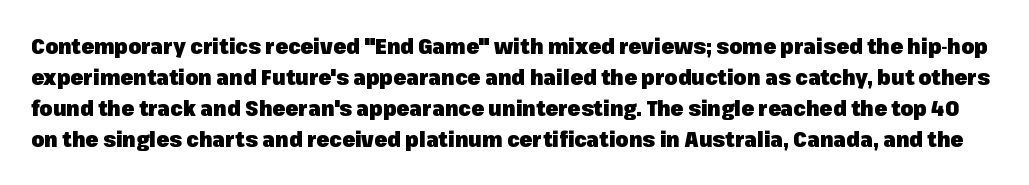
{"italic": "no", "bold": "yes", "underline": "no", "line_spacing": "normal", "line_spacing_ratio": 1.48, "letter_spacing": "normal", "letter_spacing_em": 0.0, "glyph_px": 21}
